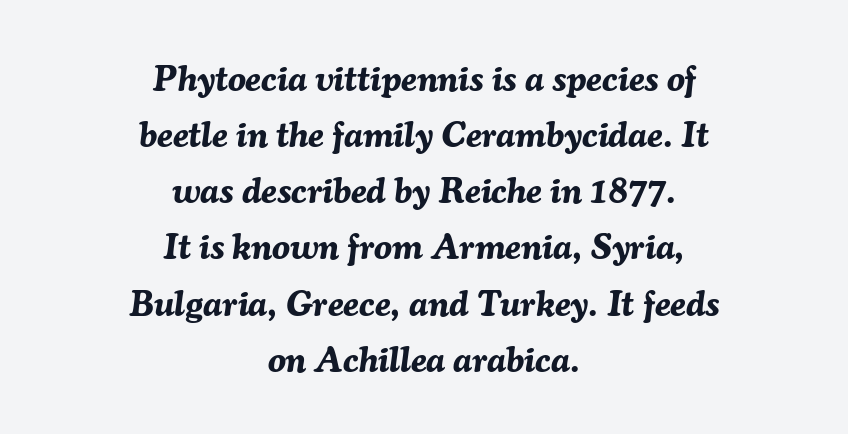
Q: Is the text bold? A: Yes.
Q: Is the text italic (slanted)? A: Yes, it leans right by about 7 degrees.
Q: Is the text underlined? A: No.
Q: How is the paragraph aligned? A: Centered.
Q: Is the spacing between letters normal or unusually wide? A: Normal.
Q: Is the spacing between lines tight, normal or loose? A: Normal.
Q: Width (condensed, normal, or wide)? A: Normal.
Q: Stroke contrast? A: Medium.
Q: x-height? A: Medium.
Q: Monospaced? A: No.
